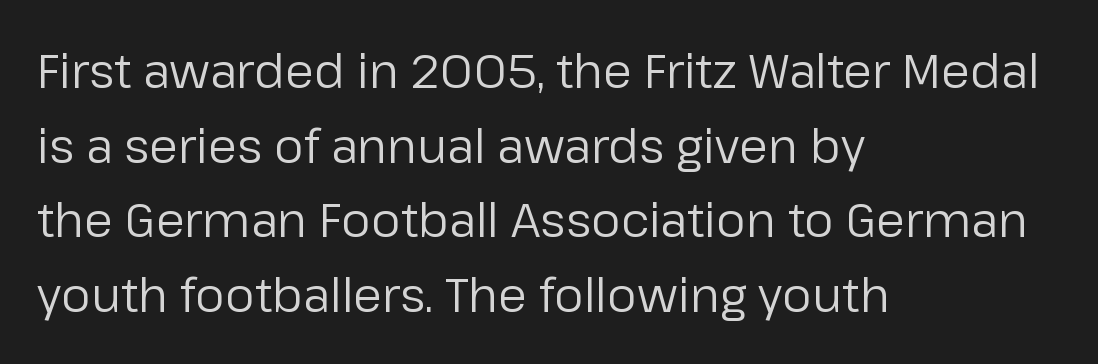
{"serif": "no", "italic": "no", "bold": "no", "weight": "regular", "width": "normal", "stroke_contrast": "low", "x_height": "medium", "monospaced": "no", "underline": "no", "align": "left", "line_spacing": "normal", "line_spacing_ratio": 1.59, "letter_spacing": "normal", "letter_spacing_em": 0.0, "glyph_px": 47}
